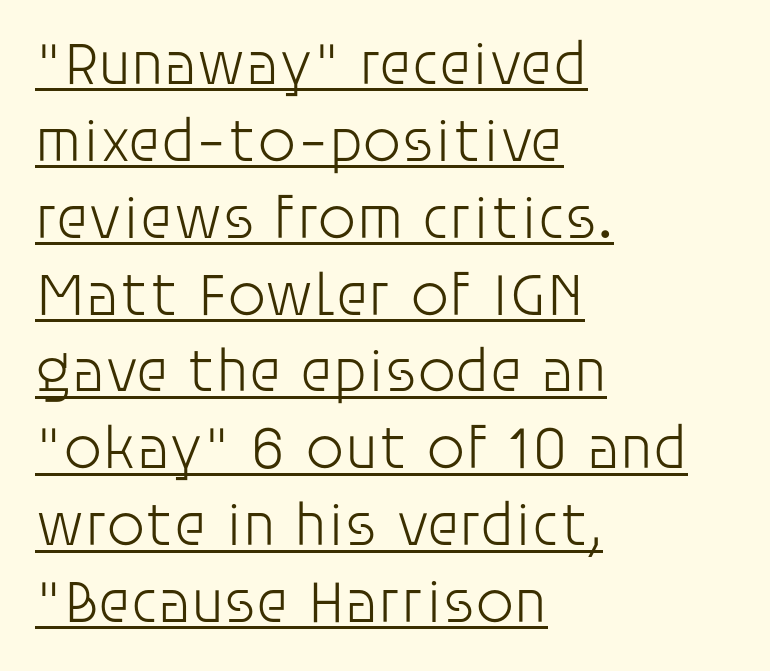
The image shows 61 px light sans-serif type, upright; set left-aligned, normal line spacing (1.26x), normal letter spacing, underlined; low stroke contrast and a large x-height.
